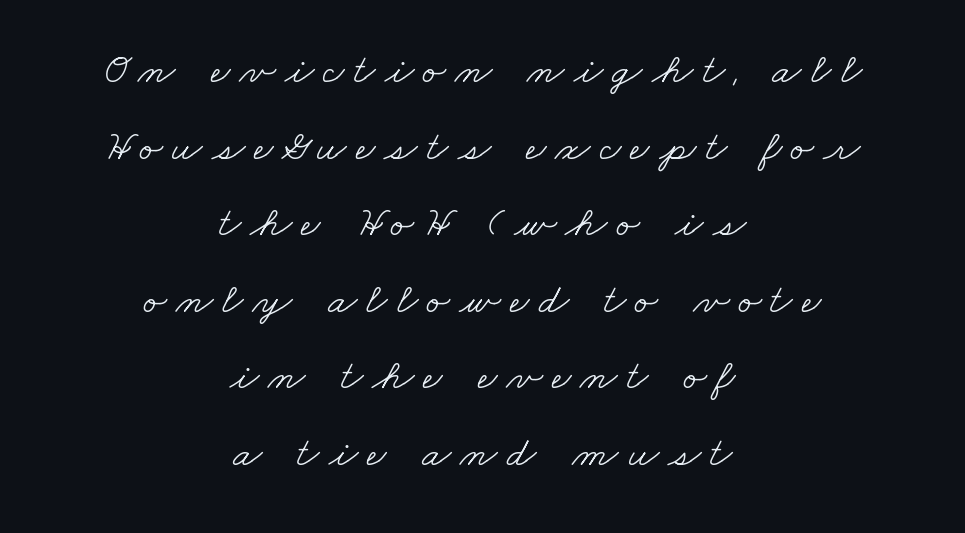
{"serif": "yes", "bold": "no", "weight": "light", "width": "wide", "stroke_contrast": "low", "x_height": "small", "monospaced": "no", "underline": "no", "align": "center", "line_spacing_ratio": 1.78, "letter_spacing": "wide", "letter_spacing_em": 0.21, "glyph_px": 43}
